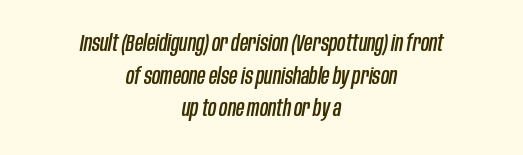
The image shows 23 px text type, italic (leaning right); set centered, normal line spacing (1.42x), normal letter spacing, not underlined.
